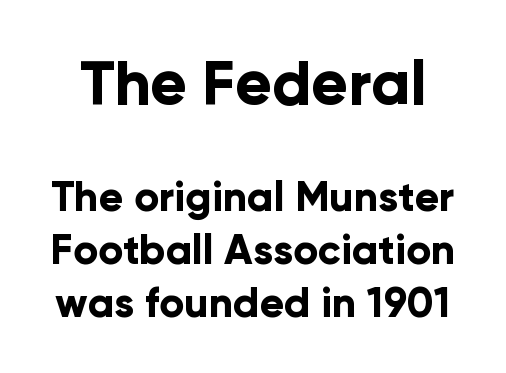
Q: Is the text bold? A: Yes.
Q: Is the text italic (slanted)? A: No, it is upright.
Q: Is the typeface a serif or a sans-serif typeface? A: Sans-serif.
Q: Is the text underlined? A: No.
Q: Is the spacing between letters normal or unusually wide? A: Normal.
Q: Is the spacing between lines tight, normal or loose? A: Normal.
Q: Which block of text is set in a larger size, the first (top) or the second (bottom)? A: The first (top) one.
Q: Width (condensed, normal, or wide)? A: Normal.
Q: Stroke contrast? A: Low.
Q: x-height? A: Medium.
Q: Monospaced? A: No.
